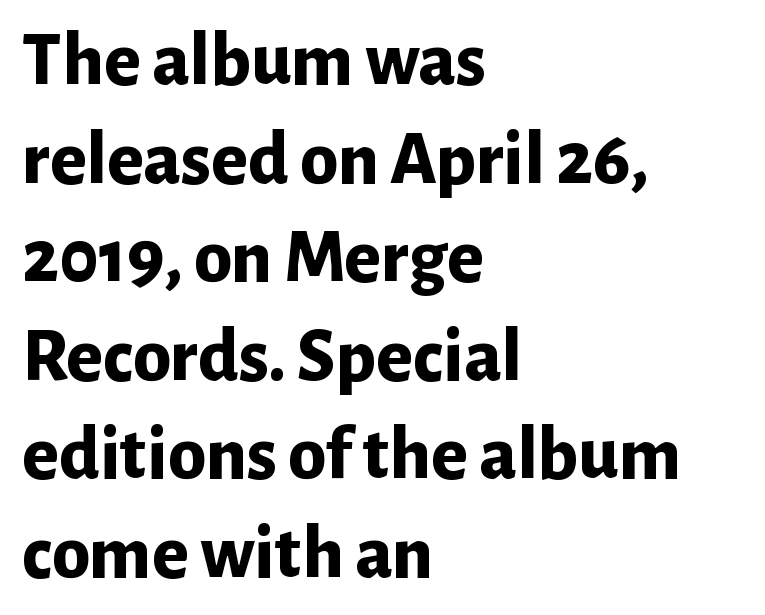
The text was rendered using a sans face with plain stroke endings. The zone under the glyphs is completely vacant. Heavy-handed strokes throughout: this text is bold. Horizontal bands of white between lines are of average thickness.
